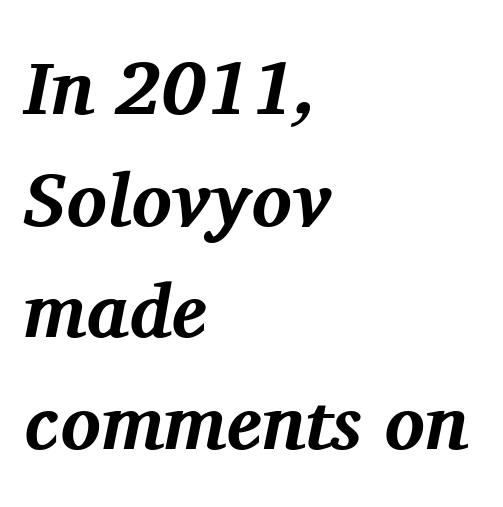
The image shows 75 px bold serif type, italic (leaning right); set left-aligned, normal line spacing (1.49x), normal letter spacing, not underlined; medium stroke contrast and a medium x-height.
